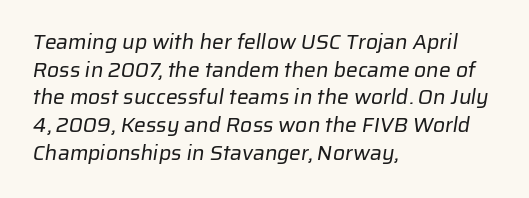
No extra ink here — the face is not bold. Honestly, there is no underline to notice here at all. In terms of letterspacing, this is plain default setting. Is there much room between lines? A standard amount, neither cramped nor airy.
